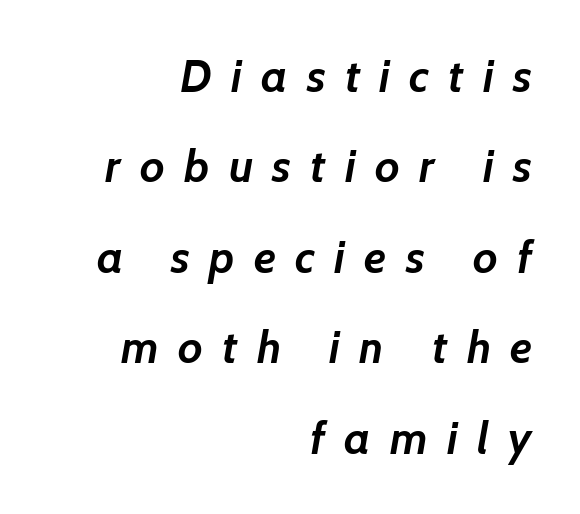
The image shows 45 px semibold type, italic (leaning right); set right-aligned, loose line spacing (2.01x), unusually wide letter spacing (+0.43 em), not underlined; low stroke contrast and a medium x-height.
